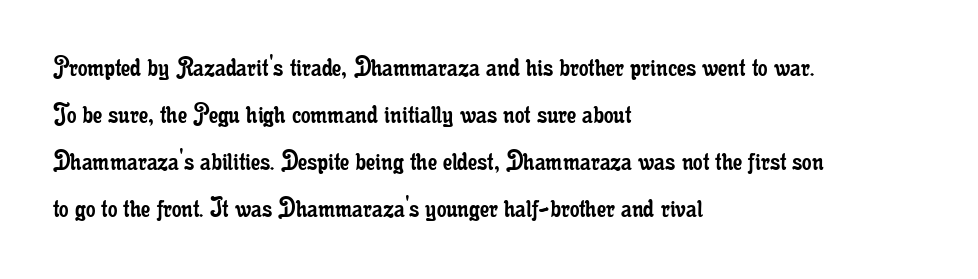
{"serif": "yes", "italic": "no", "bold": "no", "weight": "regular", "width": "condensed", "stroke_contrast": "low", "x_height": "small", "monospaced": "no", "underline": "no", "align": "left", "line_spacing": "normal", "line_spacing_ratio": 1.57, "letter_spacing": "normal", "letter_spacing_em": 0.0, "glyph_px": 30}
